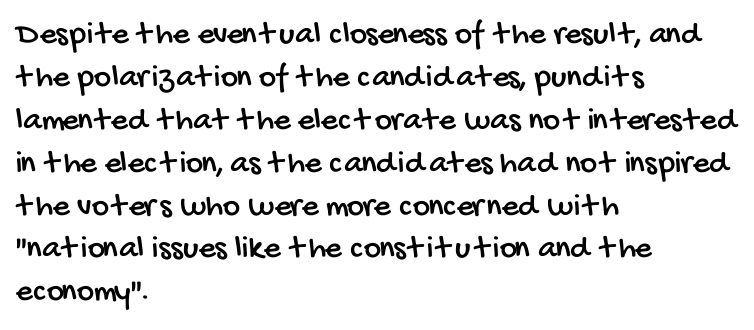
{"serif": "no", "width": "condensed", "stroke_contrast": "low", "x_height": "large", "monospaced": "no", "underline": "no", "align": "left", "line_spacing": "normal", "line_spacing_ratio": 1.3, "letter_spacing": "normal", "letter_spacing_em": 0.0, "glyph_px": 33}
